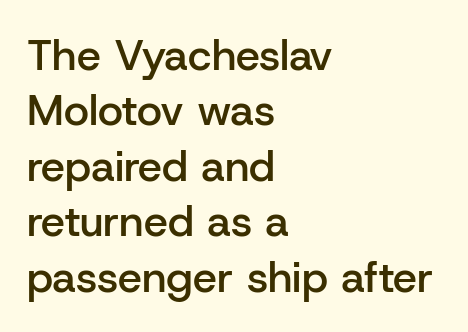
Q: Is the text bold? A: Semi-bold.
Q: Is the text italic (slanted)? A: No, it is upright.
Q: Is the typeface a serif or a sans-serif typeface? A: Sans-serif.
Q: Is the text underlined? A: No.
Q: How is the paragraph aligned? A: Left-aligned.
Q: Is the spacing between letters normal or unusually wide? A: Normal.
Q: Is the spacing between lines tight, normal or loose? A: Normal.
Q: Width (condensed, normal, or wide)? A: Normal.
Q: Stroke contrast? A: Low.
Q: x-height? A: Medium.
Q: Monospaced? A: No.
